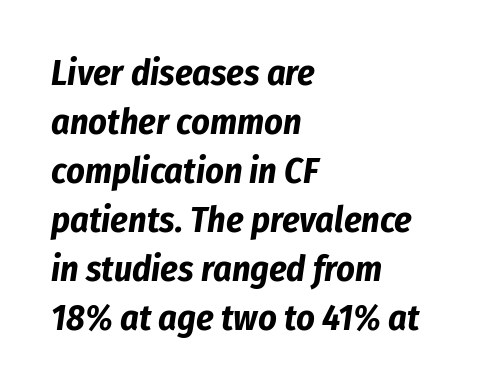
Q: Is the text bold? A: Yes.
Q: Is the text italic (slanted)? A: Yes, it leans right by about 8 degrees.
Q: Is the text underlined? A: No.
Q: How is the paragraph aligned? A: Left-aligned.
Q: Is the spacing between letters normal or unusually wide? A: Normal.
Q: Is the spacing between lines tight, normal or loose? A: Normal.
Q: Width (condensed, normal, or wide)? A: Condensed.
Q: Stroke contrast? A: Low.
Q: x-height? A: Medium.
Q: Monospaced? A: No.
